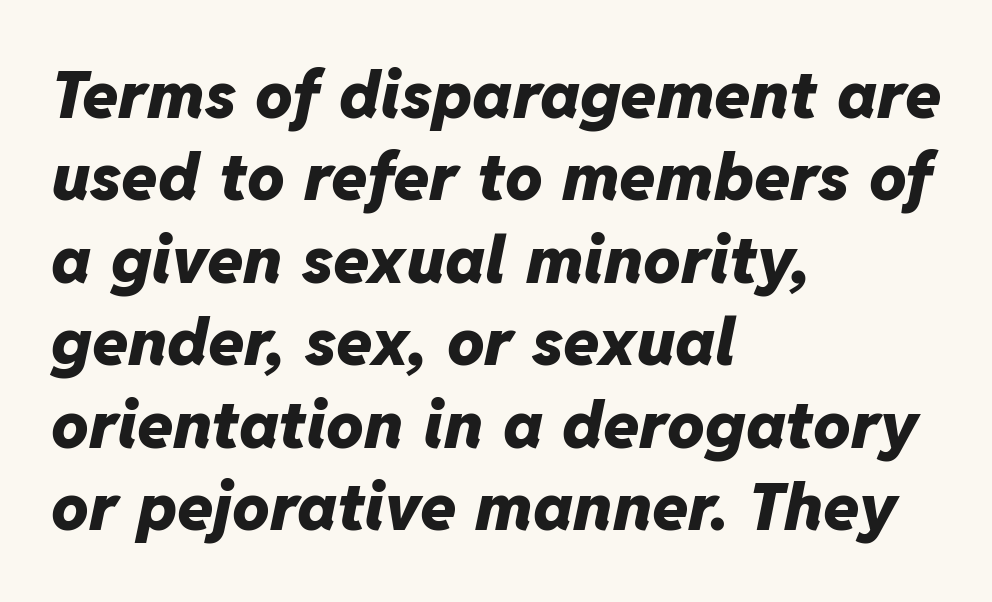
The image shows 66 px heavy type, italic (leaning right); set left-aligned, normal line spacing (1.25x), normal letter spacing, not underlined; low stroke contrast and a medium x-height.
